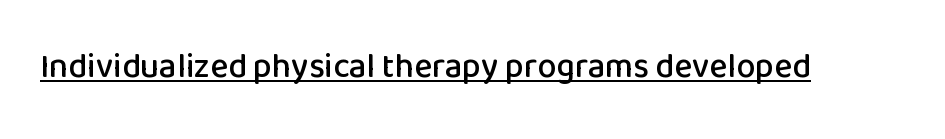
Q: Is the text italic (slanted)? A: No, it is upright.
Q: Is the typeface a serif or a sans-serif typeface? A: Sans-serif.
Q: Is the text underlined? A: Yes.
Q: Is the spacing between letters normal or unusually wide? A: Normal.
Q: Width (condensed, normal, or wide)? A: Normal.
Q: Stroke contrast? A: Low.
Q: x-height? A: Medium.
Q: Monospaced? A: No.
